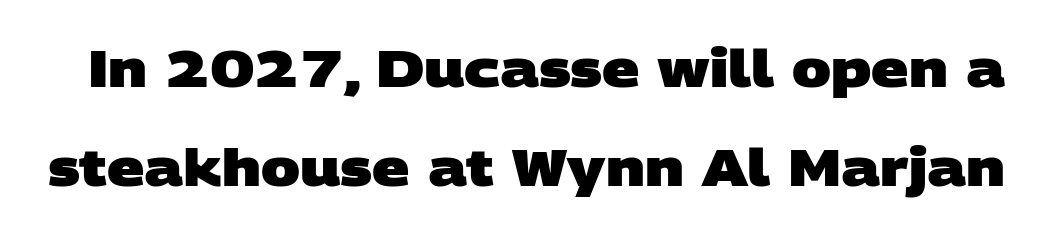
Q: Is the text bold? A: Yes.
Q: Is the typeface a serif or a sans-serif typeface? A: Sans-serif.
Q: Is the text underlined? A: No.
Q: Is the spacing between letters normal or unusually wide? A: Normal.
Q: Is the spacing between lines tight, normal or loose? A: Loose.
Q: Width (condensed, normal, or wide)? A: Wide.
Q: Stroke contrast? A: Low.
Q: x-height? A: Large.
Q: Monospaced? A: No.
